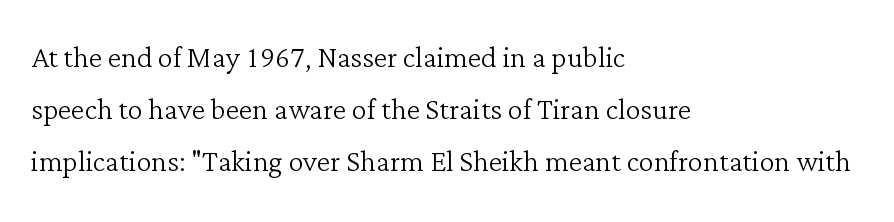
Q: Is the text bold? A: No.
Q: Is the text italic (slanted)? A: No, it is upright.
Q: Is the typeface a serif or a sans-serif typeface? A: Serif.
Q: Is the text underlined? A: No.
Q: How is the paragraph aligned? A: Left-aligned.
Q: Is the spacing between letters normal or unusually wide? A: Normal.
Q: Is the spacing between lines tight, normal or loose? A: Normal.
Q: Width (condensed, normal, or wide)? A: Normal.
Q: Stroke contrast? A: Low.
Q: x-height? A: Medium.
Q: Monospaced? A: No.
